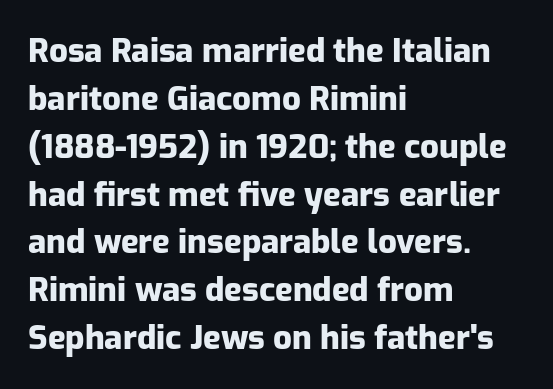
The sample has been set heavy, in full bold. The passage shown has conventional tracking throughout. Here the designer chose a conventional face with non-uniform glyph widths. Reading down the column, the eye jumps a familiar distance to each next line. Quick note: underline off.
